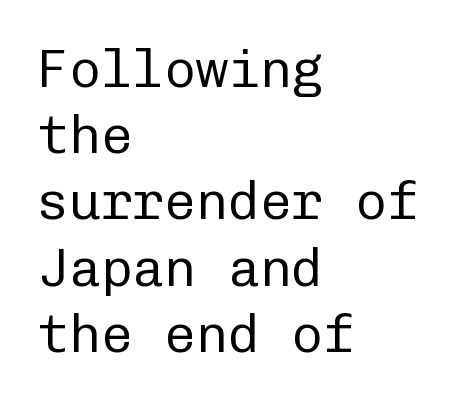
Q: Is the text bold? A: No.
Q: Is the text italic (slanted)? A: No, it is upright.
Q: Is the typeface a serif or a sans-serif typeface? A: Sans-serif.
Q: Is the text underlined? A: No.
Q: How is the paragraph aligned? A: Left-aligned.
Q: Is the spacing between letters normal or unusually wide? A: Normal.
Q: Is the spacing between lines tight, normal or loose? A: Normal.
Q: Width (condensed, normal, or wide)? A: Normal.
Q: Stroke contrast? A: Low.
Q: x-height? A: Medium.
Q: Monospaced? A: Yes.
